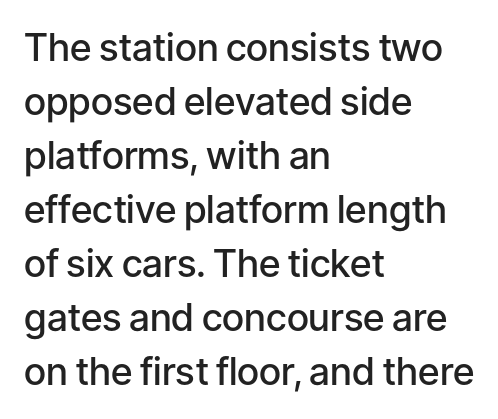
The image shows 38 px semibold sans-serif type, upright; set left-aligned, normal line spacing (1.42x), normal letter spacing, not underlined; low stroke contrast and a medium x-height.
